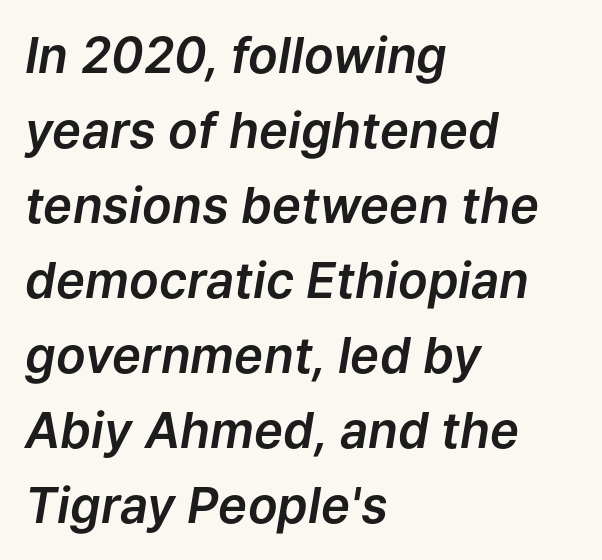
{"italic": "yes", "lean": "right", "slant_degrees": 9, "width": "normal", "stroke_contrast": "low", "x_height": "medium", "monospaced": "no", "underline": "no", "align": "left", "line_spacing": "normal", "line_spacing_ratio": 1.53, "letter_spacing": "normal", "letter_spacing_em": 0.0, "glyph_px": 49}
